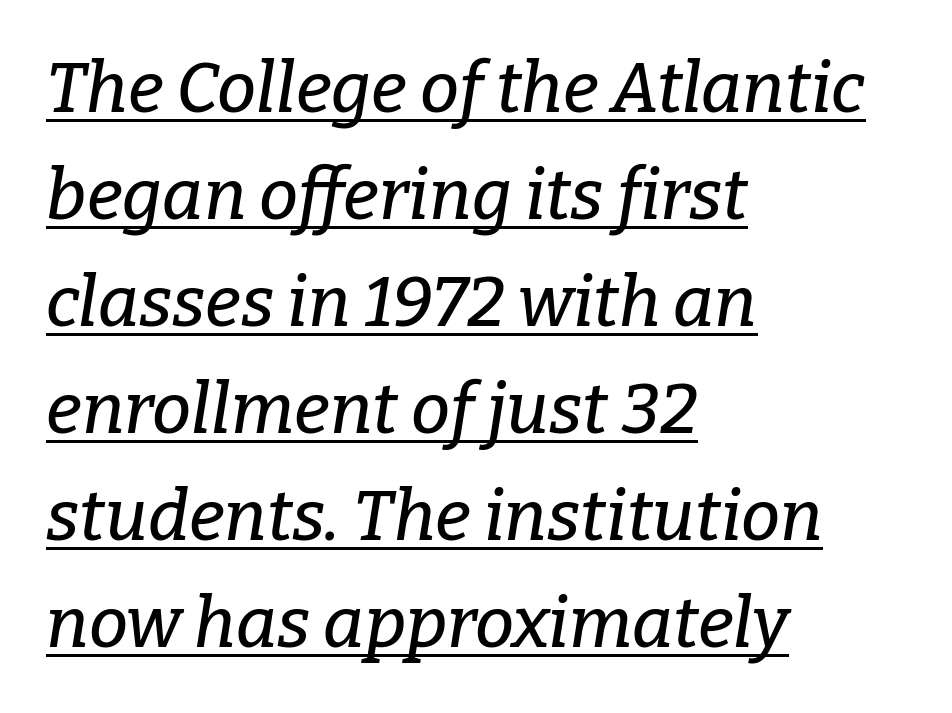
Q: Is the text italic (slanted)? A: Yes, it leans right by about 9 degrees.
Q: Is the typeface a serif or a sans-serif typeface? A: Serif.
Q: Is the text underlined? A: Yes.
Q: How is the paragraph aligned? A: Left-aligned.
Q: Is the spacing between letters normal or unusually wide? A: Normal.
Q: Is the spacing between lines tight, normal or loose? A: Normal.
Q: Width (condensed, normal, or wide)? A: Normal.
Q: Stroke contrast? A: Low.
Q: x-height? A: Medium.
Q: Monospaced? A: No.
